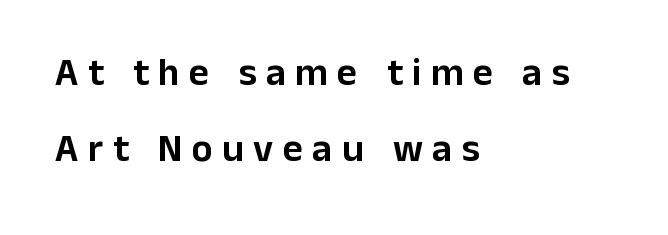
The image shows 39 px sans-serif type, upright; set left-aligned, loose line spacing (1.96x), unusually wide letter spacing (+0.24 em), not underlined; low stroke contrast and a medium x-height.
